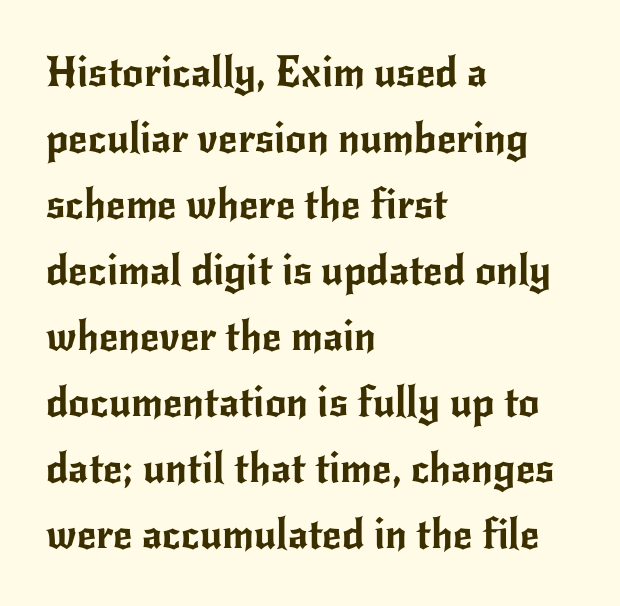
{"serif": "no", "italic": "no", "width": "normal", "stroke_contrast": "low", "x_height": "small", "monospaced": "no", "underline": "no", "align": "left", "line_spacing": "normal", "line_spacing_ratio": 1.57, "letter_spacing": "normal", "letter_spacing_em": 0.0, "glyph_px": 42}
